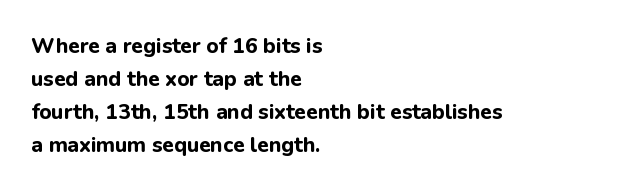
{"italic": "no", "bold": "yes", "underline": "no", "align": "left", "line_spacing": "normal", "line_spacing_ratio": 1.57, "letter_spacing": "normal", "letter_spacing_em": 0.0, "glyph_px": 21}
